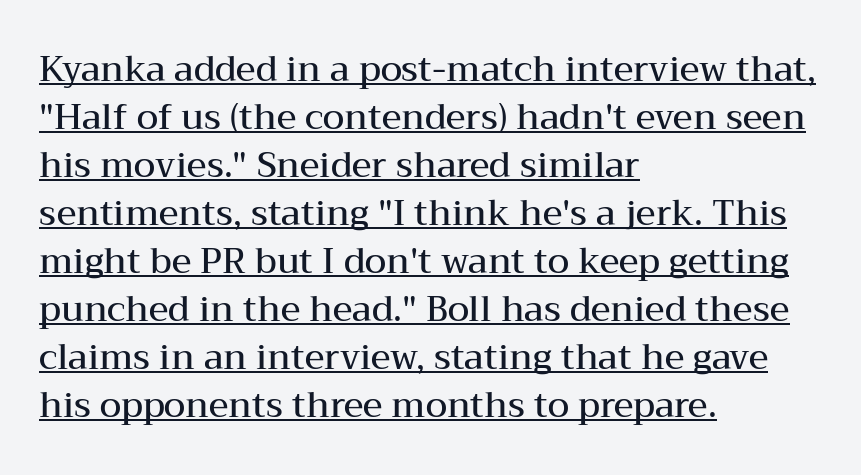
{"serif": "yes", "italic": "no", "bold": "semi", "weight": "semibold", "width": "wide", "stroke_contrast": "medium", "x_height": "medium", "monospaced": "no", "underline": "yes", "align": "left", "line_spacing": "normal", "line_spacing_ratio": 1.37, "letter_spacing": "normal", "letter_spacing_em": 0.0, "glyph_px": 35}
